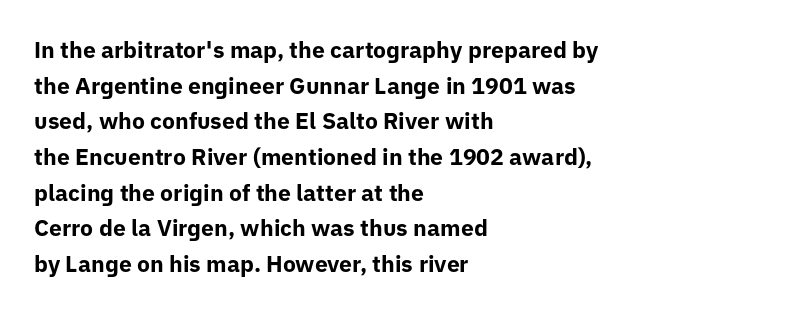
Q: Is the text bold? A: Yes.
Q: Is the text italic (slanted)? A: No, it is upright.
Q: Is the text underlined? A: No.
Q: How is the paragraph aligned? A: Left-aligned.
Q: Is the spacing between letters normal or unusually wide? A: Normal.
Q: Is the spacing between lines tight, normal or loose? A: Normal.
